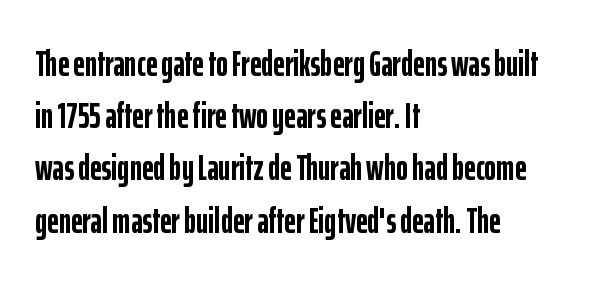
The image shows 36 px semibold, condensed sans-serif type, upright; set left-aligned, normal line spacing (1.45x), normal letter spacing, not underlined; low stroke contrast and a medium x-height.
